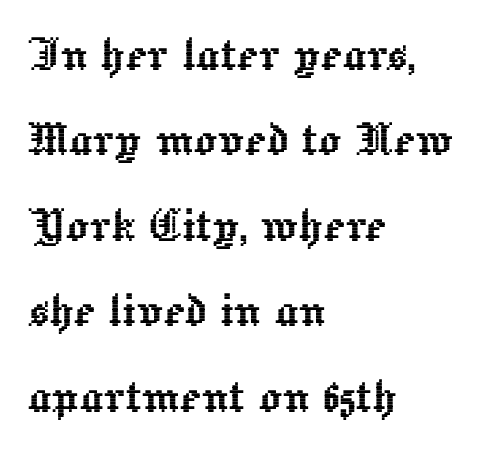
The image shows 57 px text type, upright; set left-aligned, normal line spacing (1.5x), normal letter spacing, not underlined; a medium x-height.
